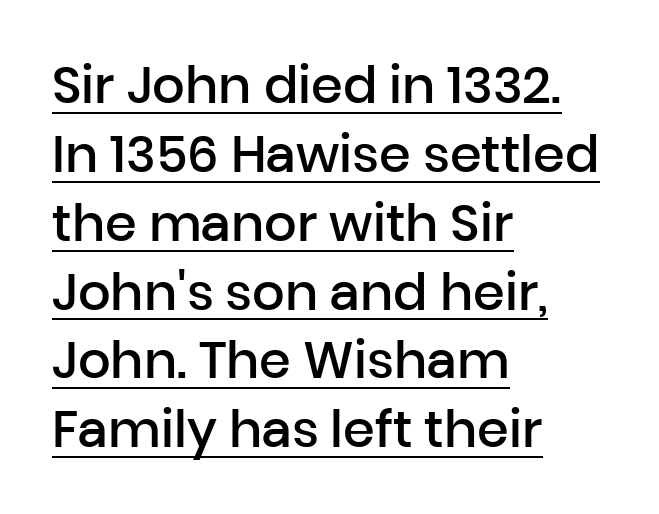
The image shows 51 px semibold sans-serif type, upright; set left-aligned, normal line spacing (1.35x), normal letter spacing, underlined; low stroke contrast and a medium x-height.
